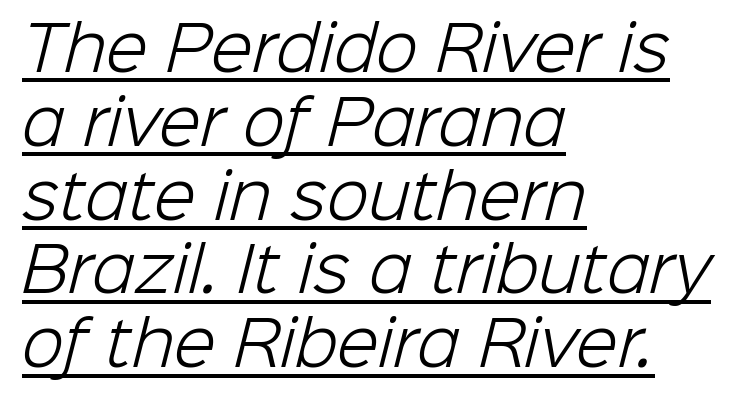
The image shows 61 px light sans-serif type; set left-aligned, line spacing 1.21x, normal letter spacing, underlined; low stroke contrast and a medium x-height.
